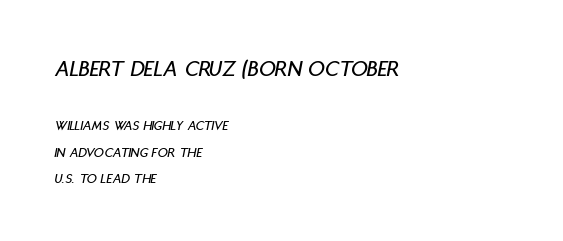
{"italic": "yes", "lean": "right", "slant_degrees": 11, "underline": "no", "align": "left", "line_spacing": "loose", "line_spacing_ratio": 1.9, "letter_spacing": "normal", "letter_spacing_em": 0.0, "larger_block": "first", "size_ratio": 1.64, "glyph_px": 23}
